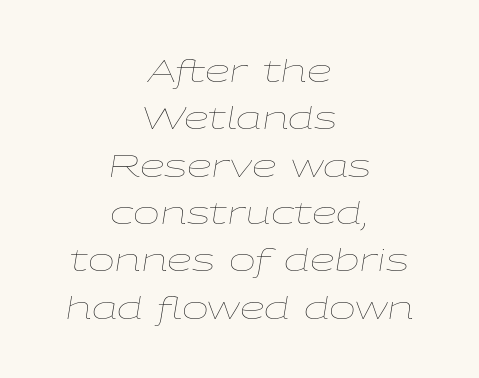
{"italic": "yes", "lean": "right", "slant_degrees": 9, "bold": "no", "weight": "thin", "width": "wide", "stroke_contrast": "low", "x_height": "medium", "monospaced": "no", "underline": "no", "align": "center", "line_spacing": "normal", "line_spacing_ratio": 1.48, "letter_spacing": "normal", "letter_spacing_em": 0.0, "glyph_px": 32}
